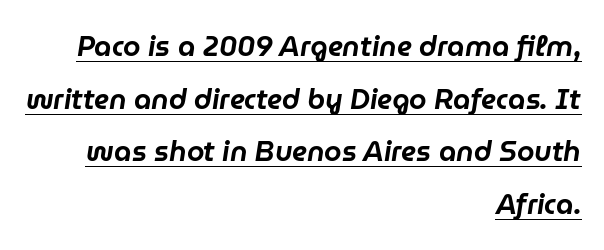
Q: Is the text italic (slanted)? A: Yes, it leans right by about 9 degrees.
Q: Is the text underlined? A: Yes.
Q: How is the paragraph aligned? A: Right-aligned.
Q: Is the spacing between letters normal or unusually wide? A: Normal.
Q: Width (condensed, normal, or wide)? A: Normal.
Q: Stroke contrast? A: Low.
Q: x-height? A: Medium.
Q: Monospaced? A: No.
